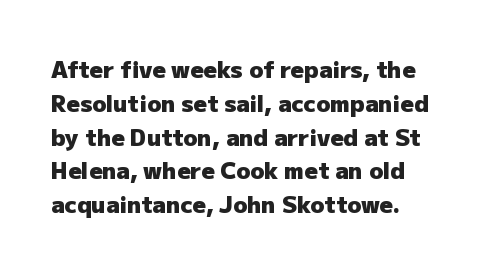
The image shows 23 px bold type, upright; set normal line spacing (1.47x), normal letter spacing, not underlined.
